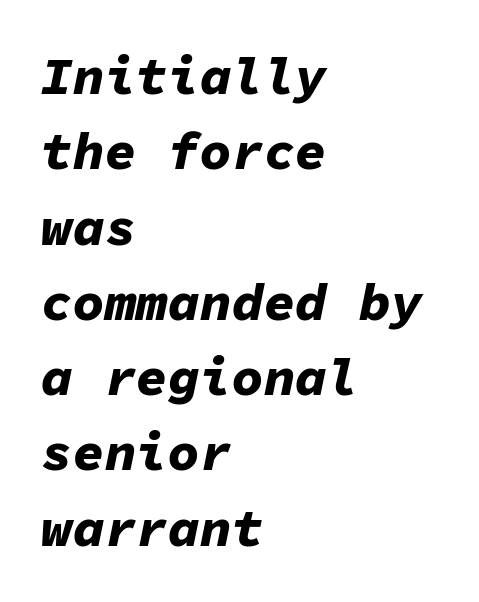
{"italic": "yes", "lean": "right", "slant_degrees": 11, "bold": "yes", "weight": "bold", "width": "normal", "stroke_contrast": "low", "x_height": "medium", "monospaced": "yes", "underline": "no", "align": "left", "line_spacing": "normal", "line_spacing_ratio": 1.42, "letter_spacing": "normal", "letter_spacing_em": 0.0, "glyph_px": 53}
